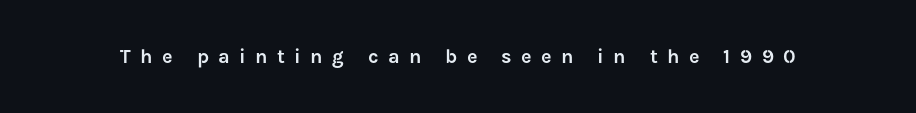
The image shows 20 px text type, upright; set unusually wide letter spacing (+0.47 em), not underlined.
